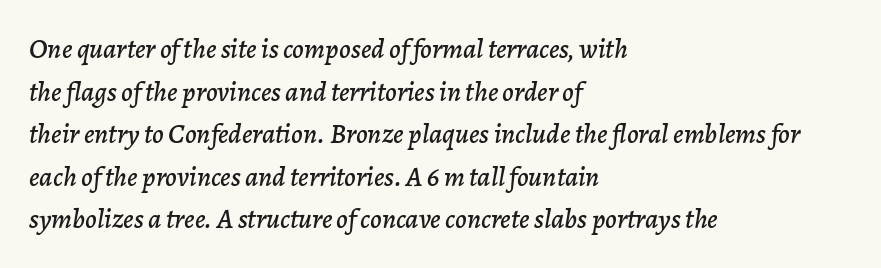
The image shows 28 px text type, italic (leaning right); set left-aligned, normal line spacing (1.52x), normal letter spacing, not underlined; low stroke contrast and a medium x-height.
